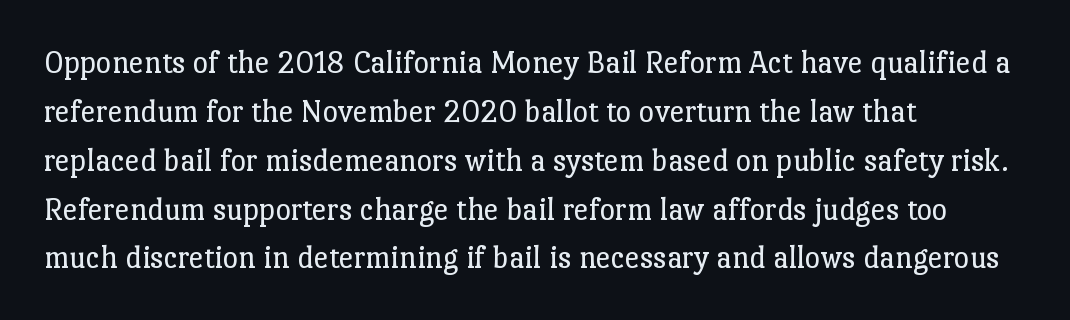
Does extra space separate the letters? No, they use regular spacing. The line-height multiplier appears to be the usual default. The weight would be labelled regular, book, light, or lighter still. Small tapered or slab feet sit at the stroke ends, so this counts as serif. Unmarked baselines from the first word to the last. The letters stand upright; this is a roman face.
